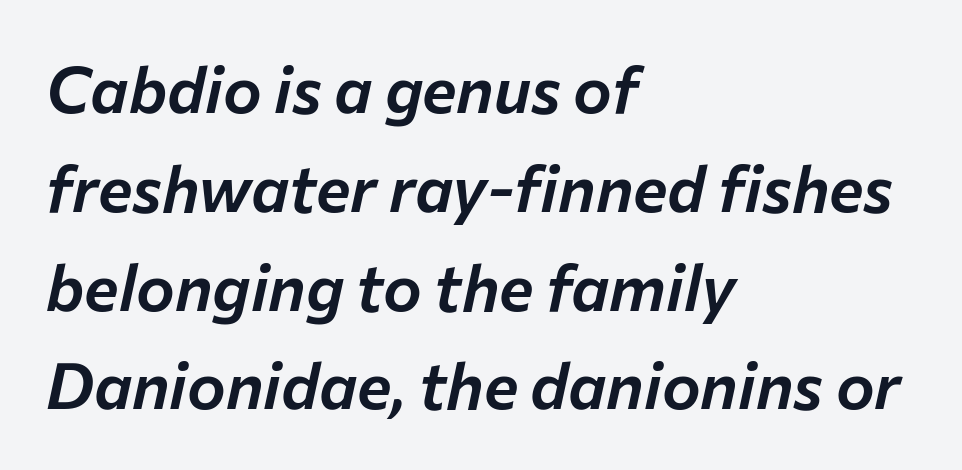
{"italic": "yes", "lean": "right", "slant_degrees": 12, "width": "normal", "stroke_contrast": "low", "x_height": "medium", "monospaced": "no", "underline": "no", "align": "left", "line_spacing": "normal", "line_spacing_ratio": 1.52, "letter_spacing": "normal", "letter_spacing_em": 0.0, "glyph_px": 65}
